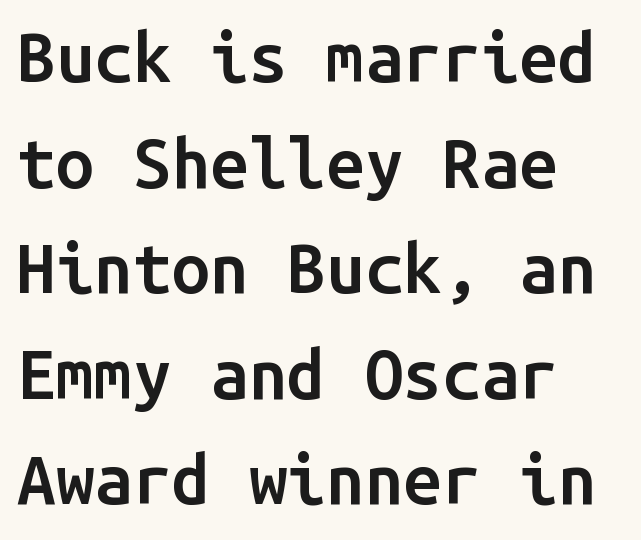
Q: Is the text bold? A: Semi-bold.
Q: Is the text italic (slanted)? A: No, it is upright.
Q: Is the typeface a serif or a sans-serif typeface? A: Sans-serif.
Q: Is the text underlined? A: No.
Q: How is the paragraph aligned? A: Left-aligned.
Q: Is the spacing between letters normal or unusually wide? A: Normal.
Q: Is the spacing between lines tight, normal or loose? A: Normal.
Q: Width (condensed, normal, or wide)? A: Normal.
Q: Stroke contrast? A: Low.
Q: x-height? A: Medium.
Q: Monospaced? A: Yes.
